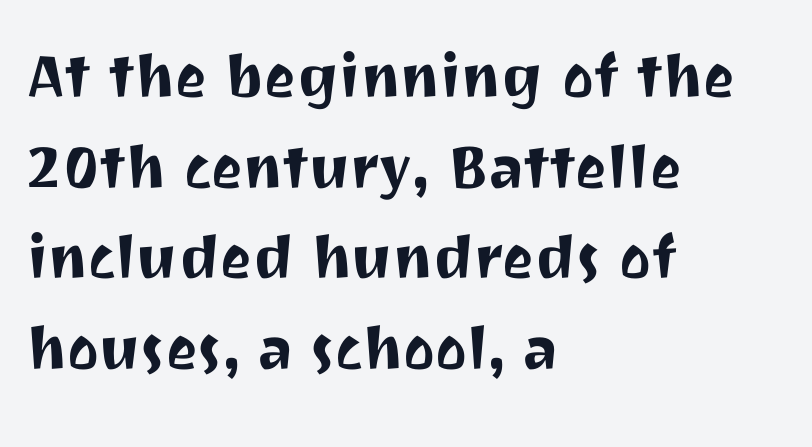
The image shows 75 px sans-serif type, upright; set left-aligned, line spacing 1.21x, normal letter spacing, not underlined; medium stroke contrast and a medium x-height.
